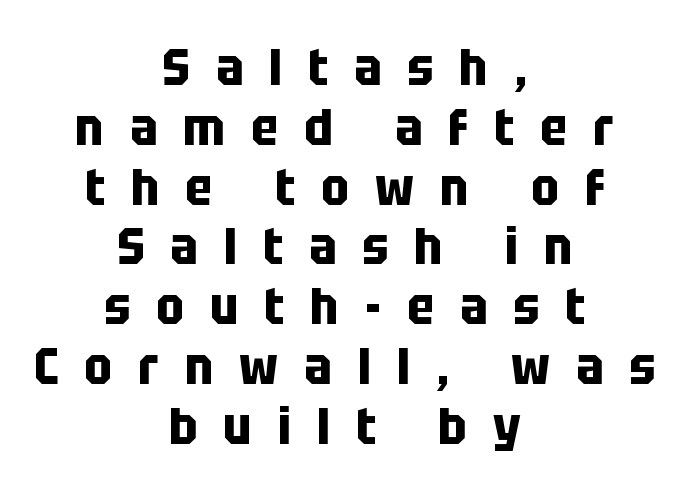
Q: Is the text bold? A: Yes.
Q: Is the text italic (slanted)? A: No, it is upright.
Q: Is the typeface a serif or a sans-serif typeface? A: Sans-serif.
Q: Is the text underlined? A: No.
Q: How is the paragraph aligned? A: Centered.
Q: Is the spacing between letters normal or unusually wide? A: Unusually wide.
Q: Is the spacing between lines tight, normal or loose? A: Tight.
Q: Width (condensed, normal, or wide)? A: Condensed.
Q: Stroke contrast? A: Low.
Q: x-height? A: Large.
Q: Monospaced? A: No.
